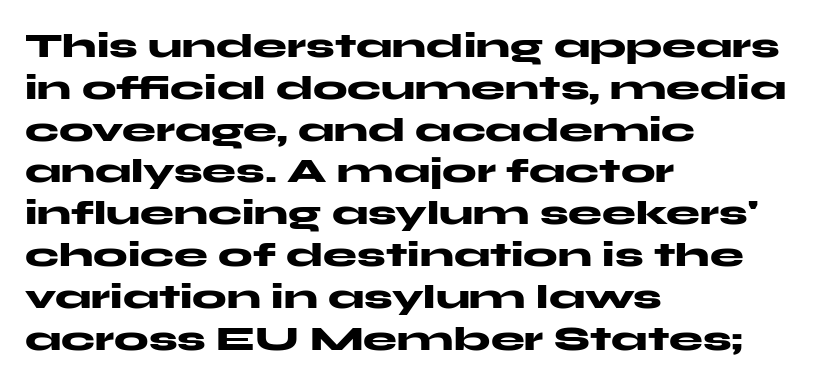
{"serif": "no", "italic": "no", "bold": "yes", "weight": "heavy", "width": "wide", "stroke_contrast": "medium", "x_height": "medium", "monospaced": "no", "underline": "no", "align": "left", "line_spacing_ratio": 1.23, "letter_spacing": "normal", "letter_spacing_em": 0.0, "glyph_px": 34}
